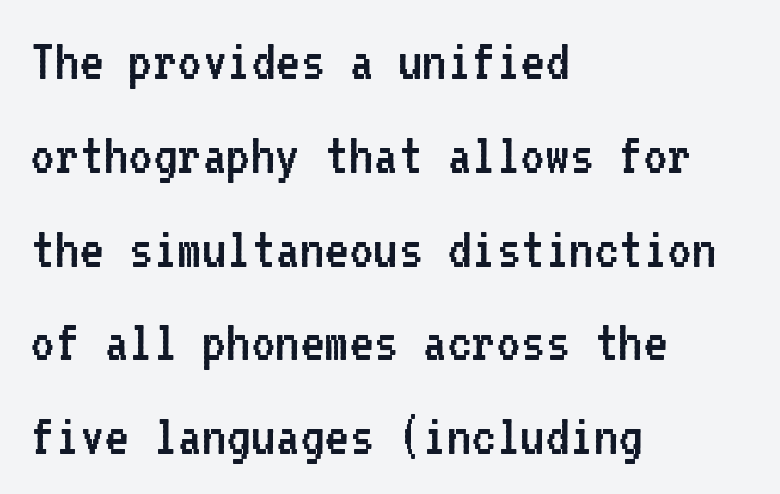
{"serif": "no", "italic": "no", "bold": "no", "weight": "regular", "width": "normal", "stroke_contrast": "low", "x_height": "medium", "monospaced": "yes", "underline": "no", "align": "left", "line_spacing": "normal", "line_spacing_ratio": 1.59, "letter_spacing": "normal", "letter_spacing_em": 0.0, "glyph_px": 59}
